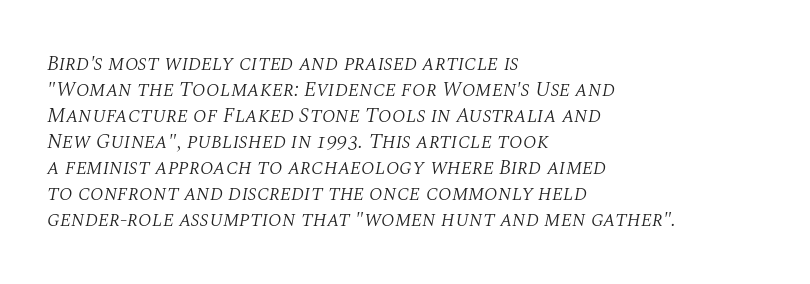
When letters slant like this, we call the style italic. Layout note: lines flush left. A typesetter would call this zero additional tracking. The cut favours lightness, reaching ordinary text weight at its darkest. The passage shown is not underscored anywhere.
